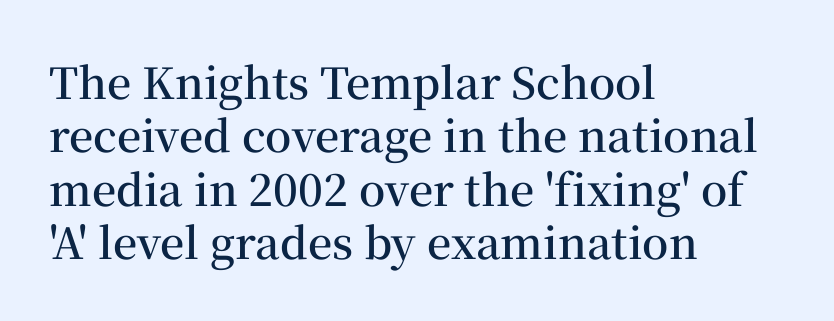
Q: Is the text bold? A: Semi-bold.
Q: Is the text italic (slanted)? A: No, it is upright.
Q: Is the typeface a serif or a sans-serif typeface? A: Serif.
Q: Is the text underlined? A: No.
Q: How is the paragraph aligned? A: Left-aligned.
Q: Is the spacing between letters normal or unusually wide? A: Normal.
Q: Width (condensed, normal, or wide)? A: Normal.
Q: Stroke contrast? A: Medium.
Q: x-height? A: Medium.
Q: Monospaced? A: No.
